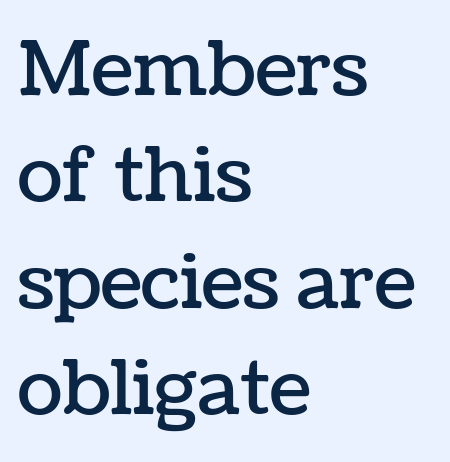
Q: Is the text italic (slanted)? A: No, it is upright.
Q: Is the text underlined? A: No.
Q: How is the paragraph aligned? A: Left-aligned.
Q: Is the spacing between letters normal or unusually wide? A: Normal.
Q: Is the spacing between lines tight, normal or loose? A: Normal.
Q: Width (condensed, normal, or wide)? A: Normal.
Q: Stroke contrast? A: Low.
Q: x-height? A: Medium.
Q: Monospaced? A: No.
